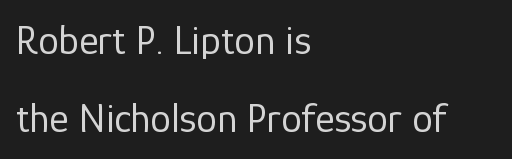
Q: Is the text bold? A: No.
Q: Is the text italic (slanted)? A: No, it is upright.
Q: Is the typeface a serif or a sans-serif typeface? A: Sans-serif.
Q: Is the text underlined? A: No.
Q: How is the paragraph aligned? A: Left-aligned.
Q: Is the spacing between letters normal or unusually wide? A: Normal.
Q: Width (condensed, normal, or wide)? A: Normal.
Q: Stroke contrast? A: Low.
Q: x-height? A: Medium.
Q: Monospaced? A: No.
